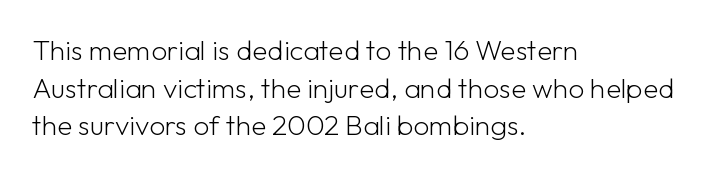
The image shows 28 px light sans-serif type, upright; set left-aligned, normal line spacing (1.34x), normal letter spacing, not underlined; low stroke contrast and a medium x-height.
